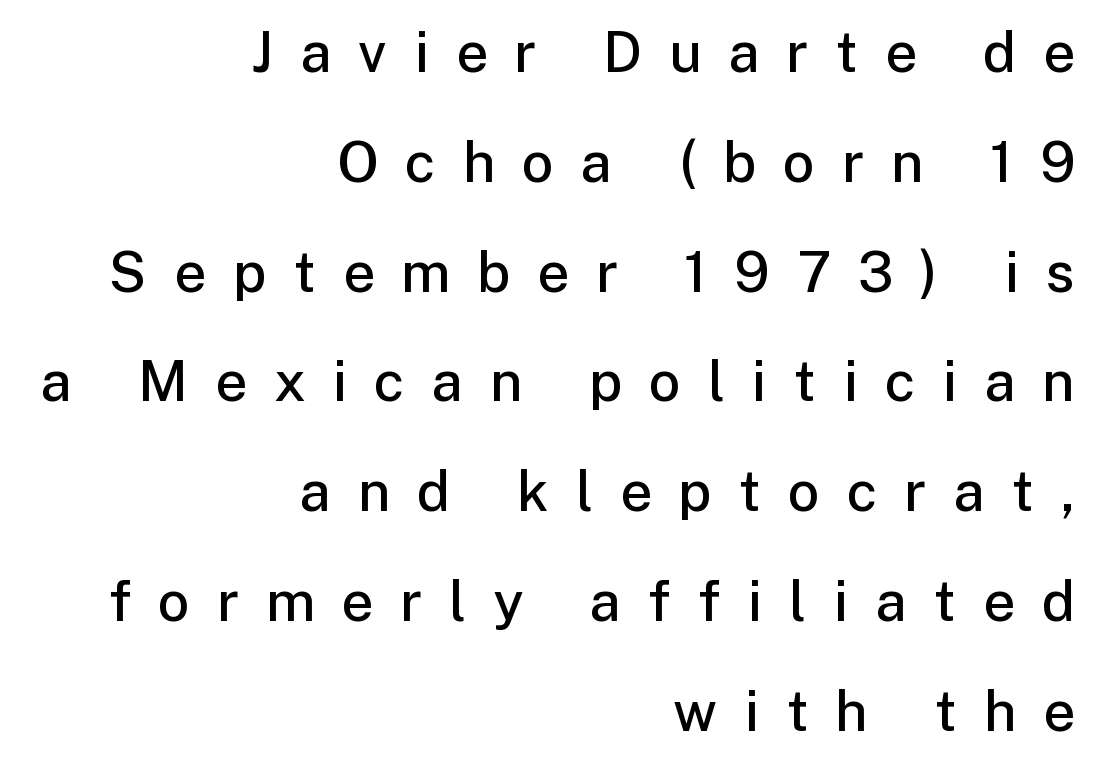
These lines are rendered in a variable-pitch font. Is the type bold? Partly — it's a semibold, heavier than regular but not fully bold. Is there any slant? The stems are plumb. Each letter's strokes conclude bluntly, with no projecting serifs. Substantial extra tracking has been applied to these lines. The strip under each line holds only bare page.
